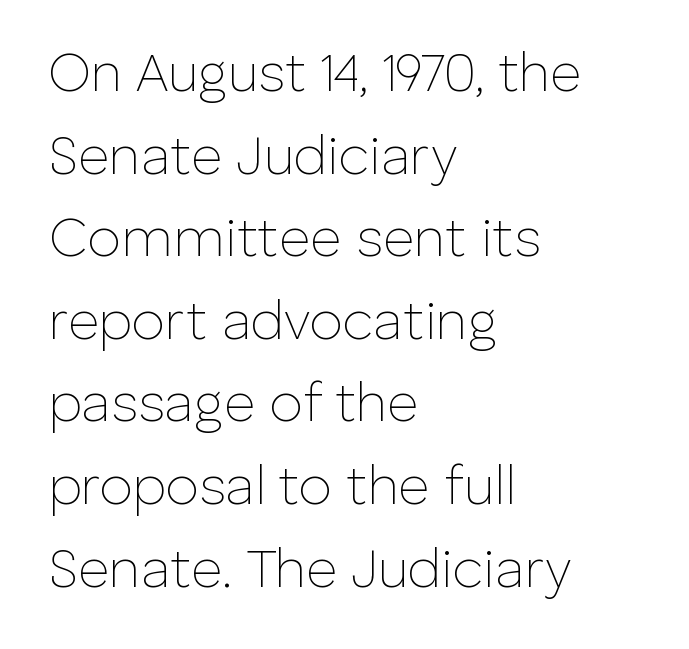
{"serif": "no", "italic": "no", "bold": "no", "weight": "thin", "width": "normal", "stroke_contrast": "low", "x_height": "medium", "monospaced": "no", "underline": "no", "align": "left", "line_spacing": "normal", "line_spacing_ratio": 1.53, "letter_spacing": "normal", "letter_spacing_em": 0.0, "glyph_px": 54}
